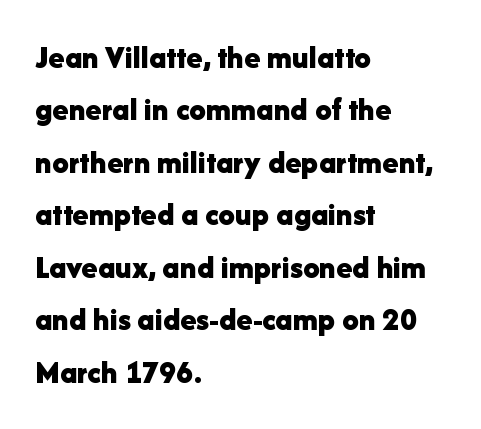
The image shows 33 px bold sans-serif type, upright; set left-aligned, normal line spacing (1.59x), normal letter spacing, not underlined; low stroke contrast and a medium x-height.
